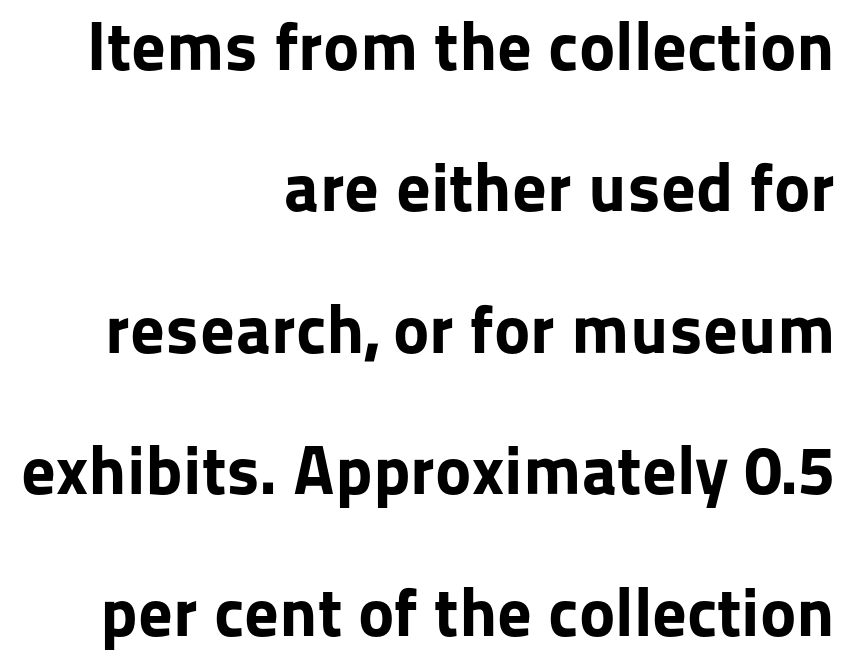
The image shows 69 px bold sans-serif type, upright; set right-aligned, loose line spacing (2.05x), normal letter spacing, not underlined; low stroke contrast and a medium x-height.
